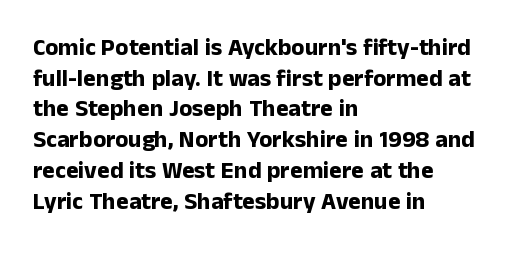
{"italic": "no", "bold": "yes", "underline": "no", "align": "left", "line_spacing": "normal", "line_spacing_ratio": 1.28, "letter_spacing": "normal", "letter_spacing_em": 0.0, "glyph_px": 24}
